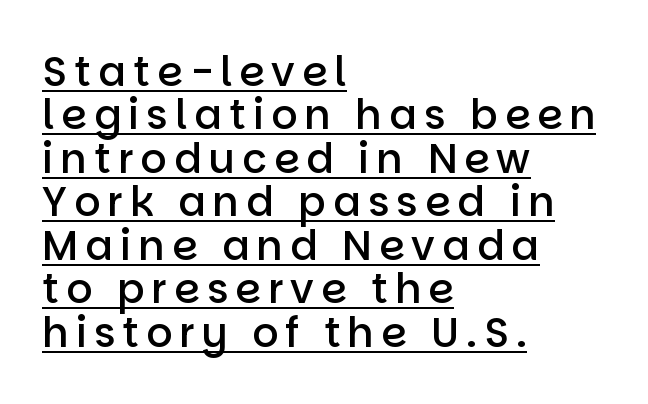
{"serif": "no", "italic": "no", "bold": "semi", "weight": "semibold", "width": "normal", "stroke_contrast": "low", "x_height": "large", "monospaced": "no", "underline": "yes", "align": "left", "line_spacing": "tight", "line_spacing_ratio": 1.06, "glyph_px": 41}
